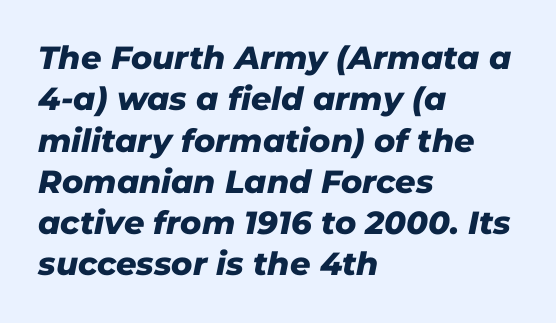
Q: Is the text bold? A: Yes.
Q: Is the text italic (slanted)? A: Yes, it leans right by about 11 degrees.
Q: Is the text underlined? A: No.
Q: How is the paragraph aligned? A: Left-aligned.
Q: Is the spacing between letters normal or unusually wide? A: Normal.
Q: Is the spacing between lines tight, normal or loose? A: Normal.
Q: Width (condensed, normal, or wide)? A: Normal.
Q: Stroke contrast? A: Low.
Q: x-height? A: Medium.
Q: Monospaced? A: No.
